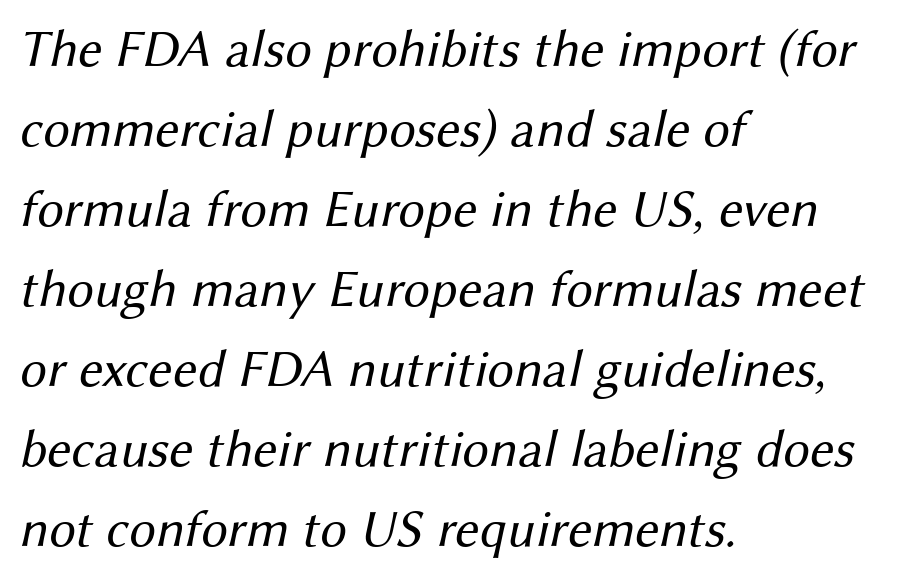
{"serif": "no", "bold": "no", "weight": "regular", "width": "normal", "stroke_contrast": "medium", "x_height": "medium", "monospaced": "no", "underline": "no", "align": "left", "line_spacing": "normal", "line_spacing_ratio": 1.51, "letter_spacing": "normal", "letter_spacing_em": 0.0, "glyph_px": 53}
